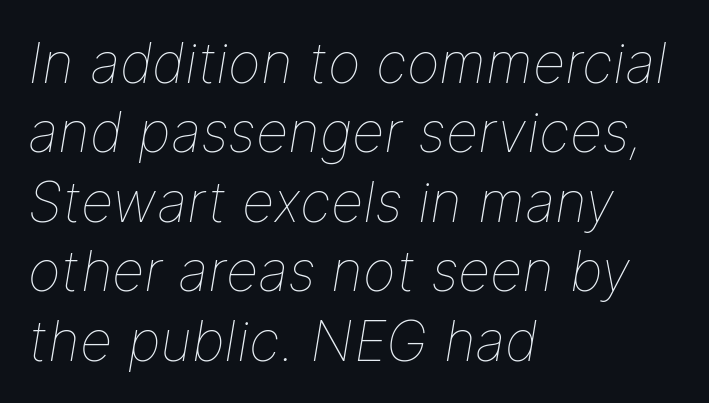
Q: Is the text bold? A: No.
Q: Is the text italic (slanted)? A: Yes, it leans right by about 9 degrees.
Q: Is the text underlined? A: No.
Q: How is the paragraph aligned? A: Left-aligned.
Q: Is the spacing between letters normal or unusually wide? A: Normal.
Q: Width (condensed, normal, or wide)? A: Normal.
Q: Stroke contrast? A: Low.
Q: x-height? A: Medium.
Q: Monospaced? A: No.
